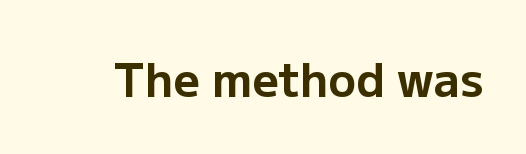
The image shows 46 px bold sans-serif type, upright; set normal letter spacing, not underlined; low stroke contrast and a medium x-height.
